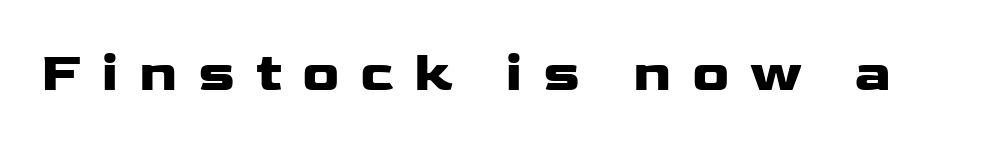
The glyphs in this specimen are sans serif. Does extra space separate the letters? Yes, quite a lot of it. Each letter keeps its own natural width here, so spacing adapts to shape. You'd pick this weight for a headline — it's a proper bold. The type sits square on the baseline with zero lean.
